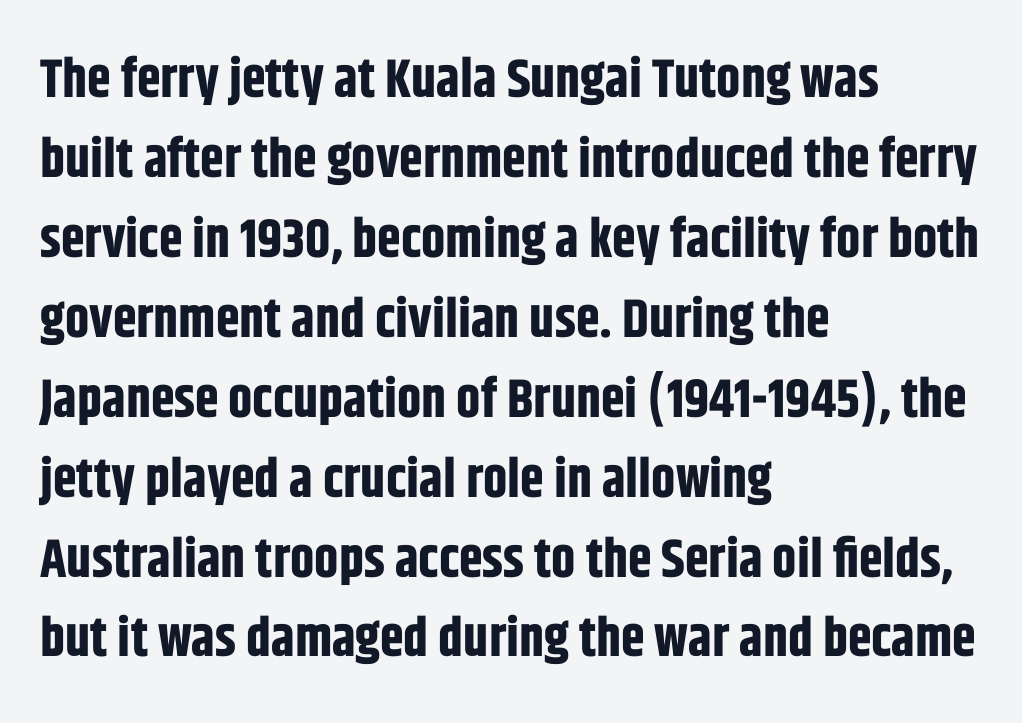
The rendering uses a bold face; every stroke is thick and dark. Horizontal alignment here is leftward, the default for most running prose. The rendering uses natural spacing where letterforms have individual widths. Spacing between characters is what you'd get straight out of the box. Descenders are the only things crossing below the line. Serif or sans? Sans — the stroke terminals are bare.
